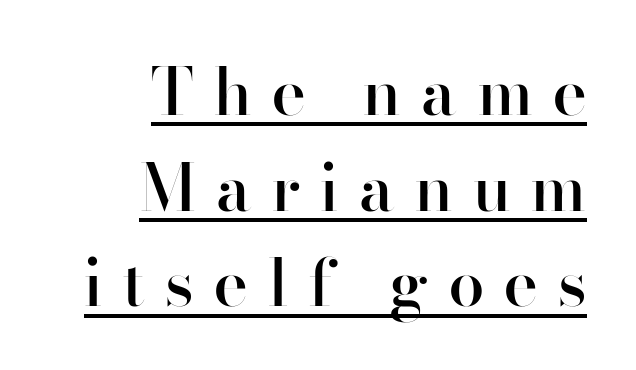
{"serif": "no", "italic": "no", "bold": "semi", "weight": "semibold", "width": "normal", "stroke_contrast": "high", "x_height": "small", "monospaced": "no", "underline": "yes", "align": "right", "line_spacing": "normal", "line_spacing_ratio": 1.47, "letter_spacing": "wide", "letter_spacing_em": 0.32, "glyph_px": 65}
